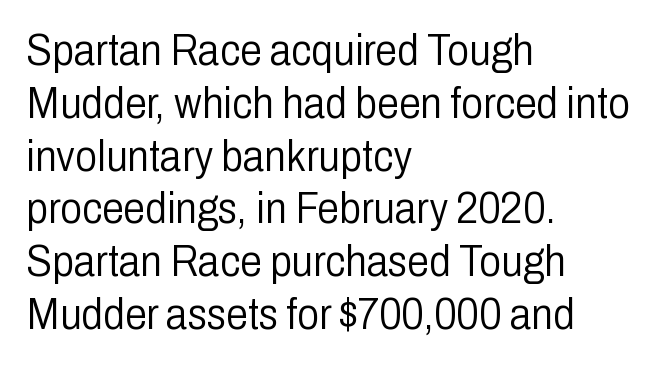
Designer's note — italics off, roman on. Default kerning and tracking; the words read as compact shapes. Alignment: flush left. Stroke mass is kept to a normal reading level or below. Bare-footed words on every line. Looks like regular typesetting: each glyph gets only the width it needs.
